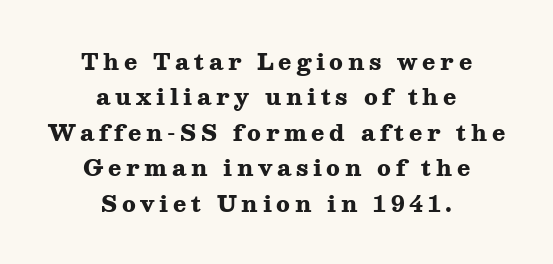
Look at the tracking — it's clearly loosened, letters drifting apart. This is roman type, the default non-slanted kind. Only glyphs here, with clear space below each row. How would I describe the line gaps? Plain and ordinary. As a designer I'd log this as weight 700, bold.
